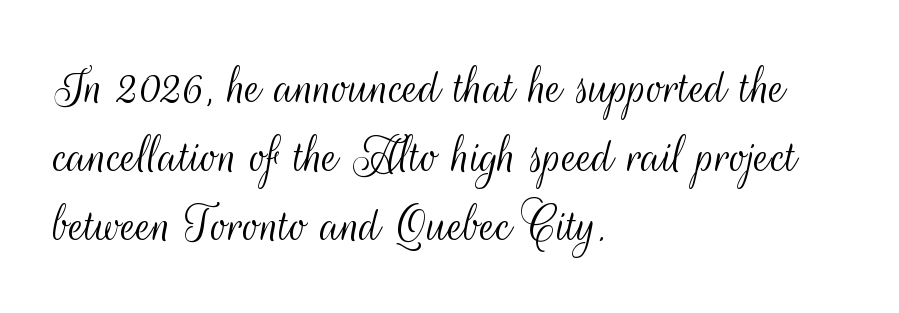
{"serif": "no", "bold": "no", "weight": "light", "width": "condensed", "stroke_contrast": "medium", "x_height": "small", "monospaced": "no", "underline": "no", "align": "left", "line_spacing_ratio": 1.23, "letter_spacing": "normal", "letter_spacing_em": 0.0, "glyph_px": 56}
